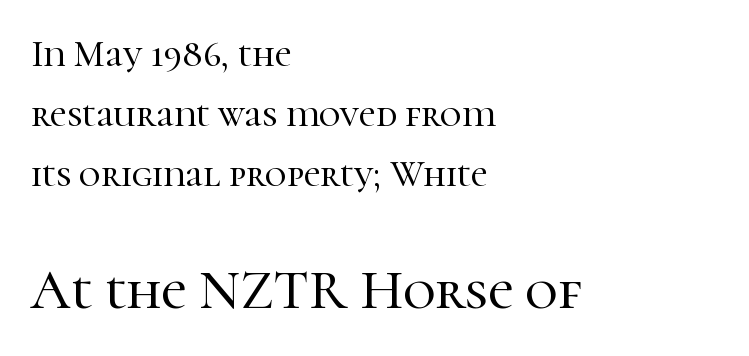
The image shows 56 px serif type, upright; set left-aligned, normal line spacing (1.62x), normal letter spacing, not underlined; the second (bottom) block is 1.51x larger; high stroke contrast and a medium x-height.
